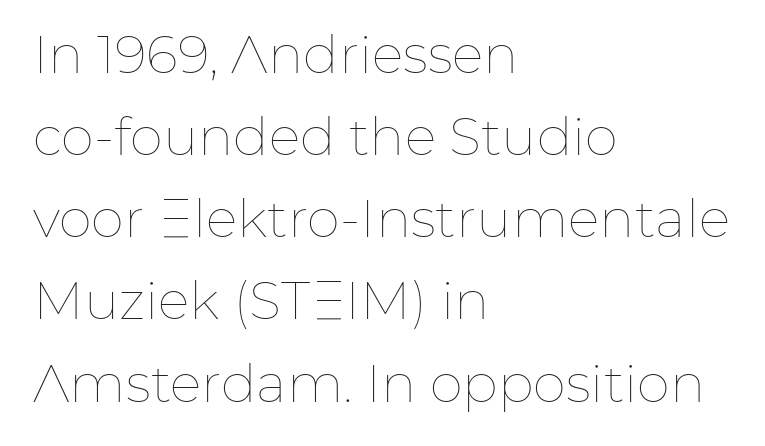
The image shows 53 px thin type, upright; set left-aligned, normal line spacing (1.55x), normal letter spacing, not underlined; low stroke contrast and a medium x-height.
